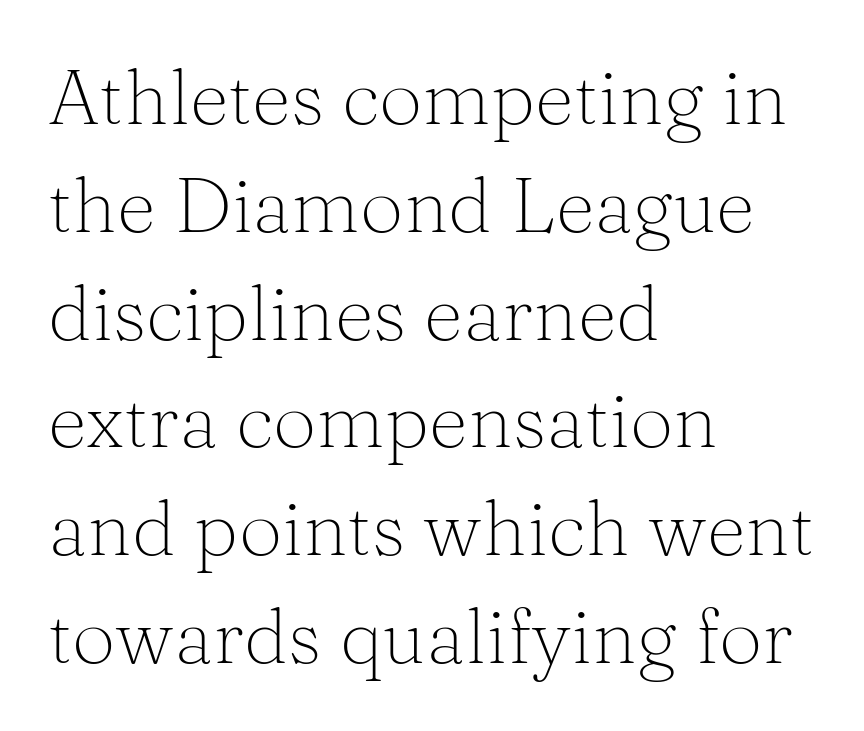
The rows are spaced the way most documents space them. The face used here is rendered with its standard letterfit. A classic flush-left, rag-right setting is used for this passage. Letterform terminals end in serifs throughout the passage. Every stem runs plumb, perpendicular to the baseline. Plain, unruled lines of type.
